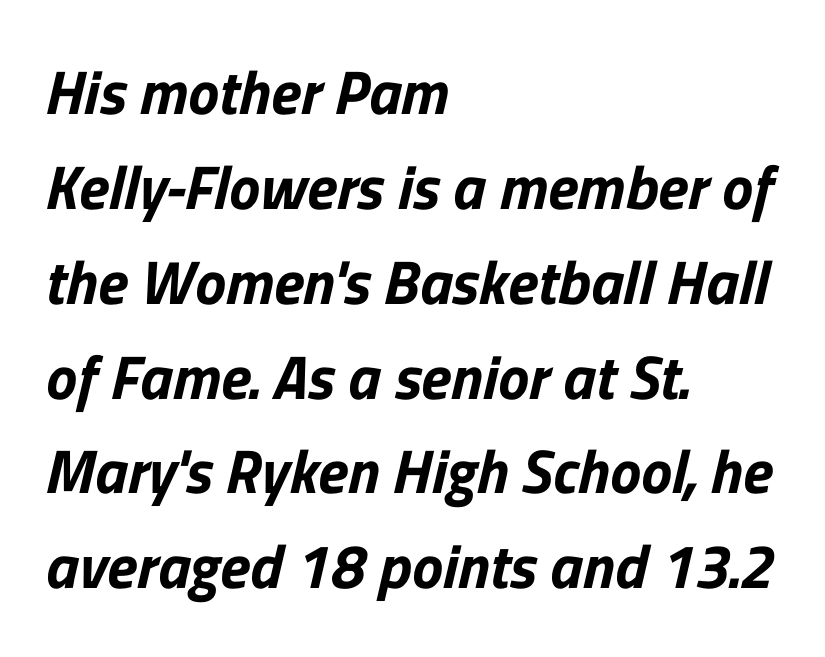
{"serif": "no", "width": "normal", "stroke_contrast": "low", "x_height": "medium", "monospaced": "no", "underline": "no", "align": "left", "line_spacing": "normal", "line_spacing_ratio": 1.53, "letter_spacing": "normal", "letter_spacing_em": 0.0, "glyph_px": 62}
